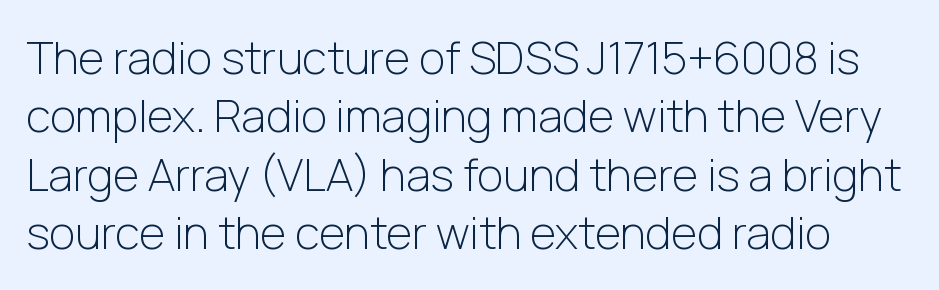
The image shows 45 px light sans-serif type, upright; set normal line spacing (1.3x), normal letter spacing, not underlined; low stroke contrast and a medium x-height.
